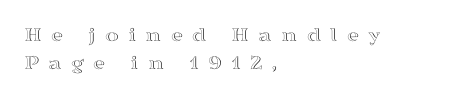
The type sits square on the baseline with zero lean. Just letters on the line, the space beneath them empty. The gaps between neighbouring characters are conspicuously large. A typesetter would call this leading conventional body-copy spacing.
